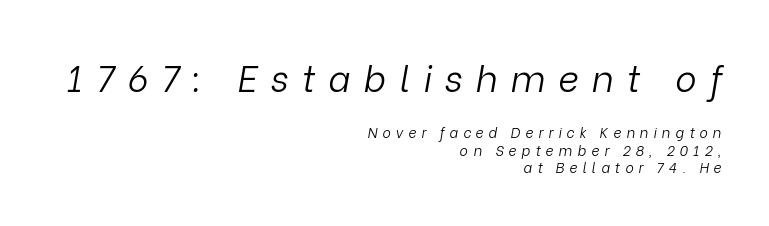
{"italic": "yes", "lean": "right", "slant_degrees": 9, "bold": "no", "weight": "light", "width": "normal", "stroke_contrast": "low", "x_height": "medium", "monospaced": "no", "underline": "no", "align": "right", "line_spacing_ratio": 1.24, "letter_spacing": "wide", "letter_spacing_em": 0.36, "larger_block": "first", "size_ratio": 2.57, "glyph_px": 36}
